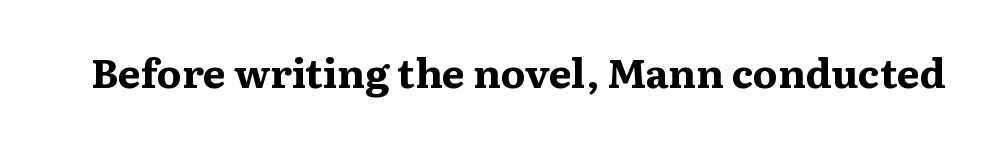
{"serif": "yes", "italic": "no", "bold": "yes", "weight": "bold", "width": "wide", "stroke_contrast": "medium", "x_height": "medium", "monospaced": "no", "underline": "no", "letter_spacing": "normal", "letter_spacing_em": 0.0, "glyph_px": 40}
